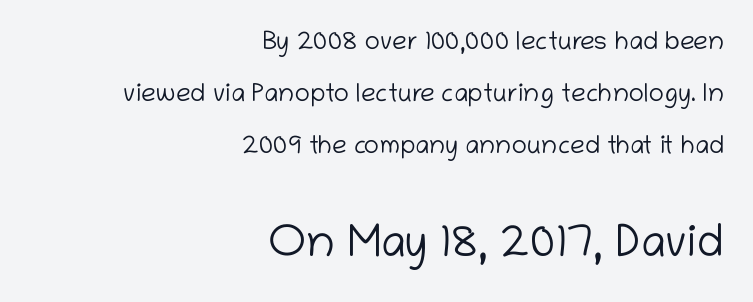
Q: Is the text bold? A: No.
Q: Is the text italic (slanted)? A: No, it is upright.
Q: Is the typeface a serif or a sans-serif typeface? A: Sans-serif.
Q: Is the text underlined? A: No.
Q: How is the paragraph aligned? A: Right-aligned.
Q: Is the spacing between letters normal or unusually wide? A: Normal.
Q: Is the spacing between lines tight, normal or loose? A: Loose.
Q: Which block of text is set in a larger size, the first (top) or the second (bottom)? A: The second (bottom) one.
Q: Width (condensed, normal, or wide)? A: Normal.
Q: Stroke contrast? A: Low.
Q: x-height? A: Medium.
Q: Monospaced? A: No.
